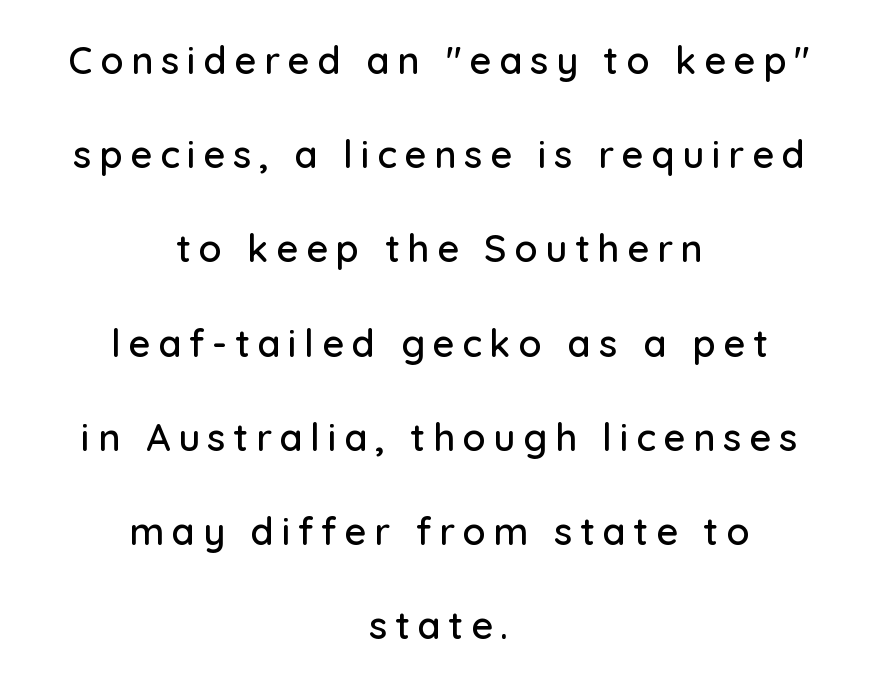
{"serif": "no", "italic": "no", "width": "normal", "stroke_contrast": "low", "x_height": "medium", "monospaced": "no", "underline": "no", "align": "center", "line_spacing": "loose", "line_spacing_ratio": 2.48, "letter_spacing": "wide", "letter_spacing_em": 0.2, "glyph_px": 38}
